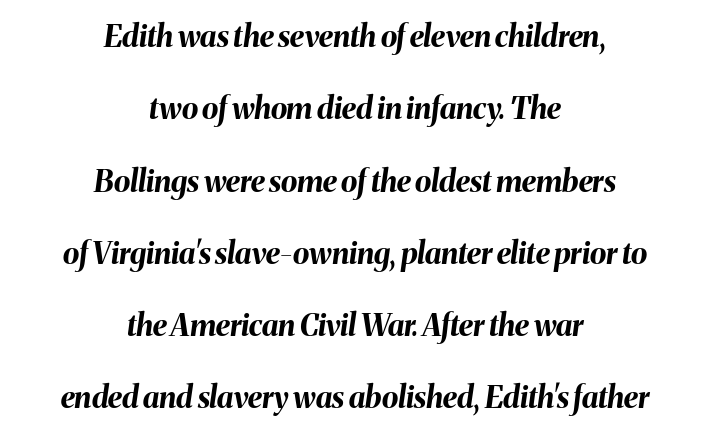
The lines are quadded center. Nobody drew a line under any word here. Slant detected: the letters are inclined. Students, this is bold: see how much ink each stroke carries.
